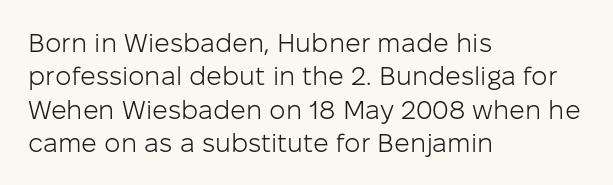
Q: Is the text bold? A: No.
Q: Is the text italic (slanted)? A: No, it is upright.
Q: Is the text underlined? A: No.
Q: How is the paragraph aligned? A: Left-aligned.
Q: Is the spacing between letters normal or unusually wide? A: Normal.
Q: Is the spacing between lines tight, normal or loose? A: Normal.
